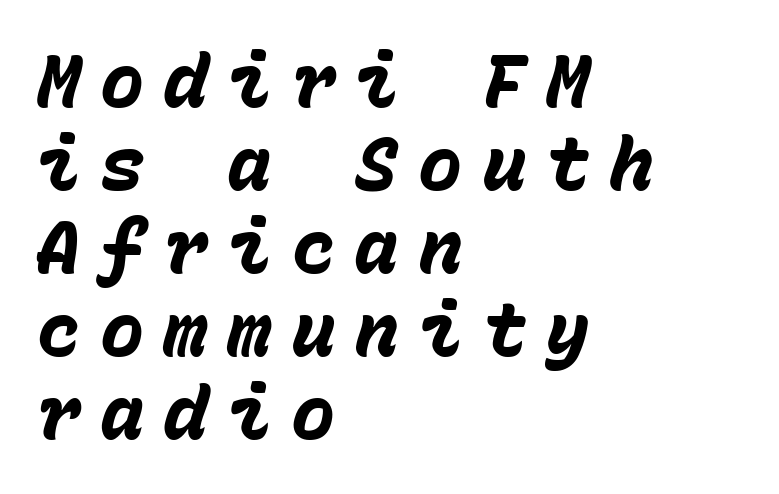
Q: Is the text bold? A: Yes.
Q: Is the text italic (slanted)? A: Yes, it leans right by about 15 degrees.
Q: Is the text underlined? A: No.
Q: How is the paragraph aligned? A: Left-aligned.
Q: Is the spacing between letters normal or unusually wide? A: Unusually wide.
Q: Is the spacing between lines tight, normal or loose? A: Tight.
Q: Width (condensed, normal, or wide)? A: Normal.
Q: Stroke contrast? A: Low.
Q: x-height? A: Medium.
Q: Monospaced? A: Yes.
